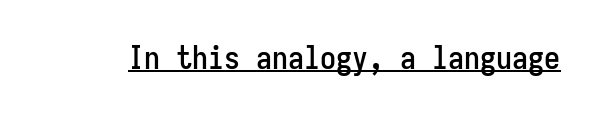
{"serif": "no", "italic": "no", "width": "condensed", "stroke_contrast": "low", "x_height": "medium", "monospaced": "yes", "underline": "yes", "letter_spacing": "normal", "letter_spacing_em": 0.0, "glyph_px": 32}
